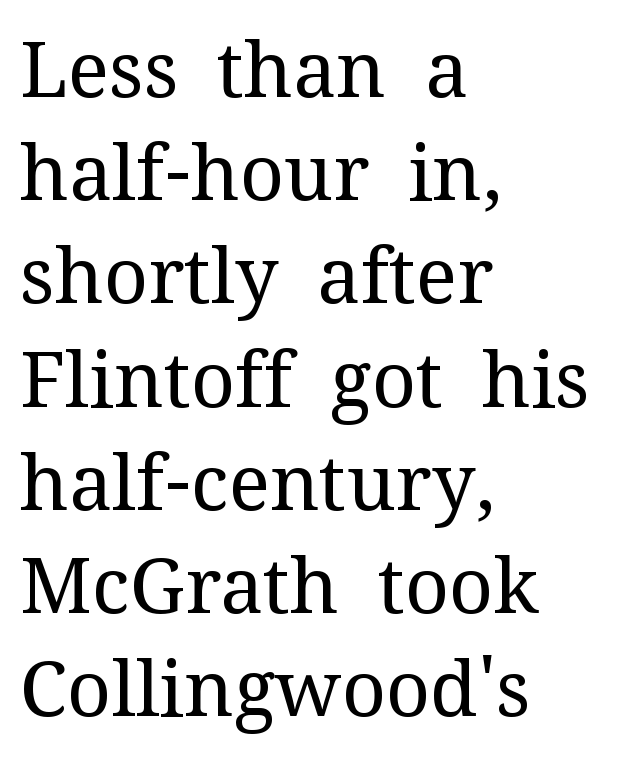
Q: Is the text bold? A: No.
Q: Is the text italic (slanted)? A: No, it is upright.
Q: Is the typeface a serif or a sans-serif typeface? A: Serif.
Q: Is the text underlined? A: No.
Q: How is the paragraph aligned? A: Left-aligned.
Q: Is the spacing between letters normal or unusually wide? A: Normal.
Q: Is the spacing between lines tight, normal or loose? A: Normal.
Q: Width (condensed, normal, or wide)? A: Normal.
Q: Stroke contrast? A: Medium.
Q: x-height? A: Medium.
Q: Monospaced? A: No.
